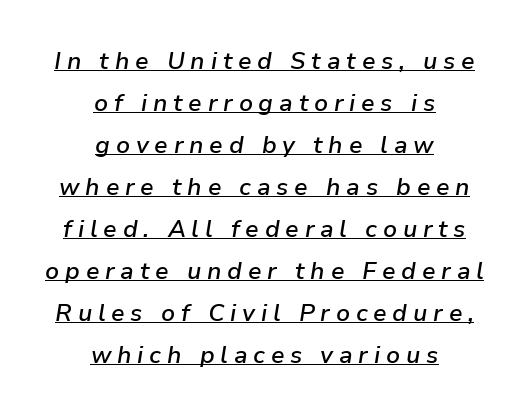
The image shows 24 px text type, italic (leaning right); set centered, line spacing 1.75x, unusually wide letter spacing (+0.24 em), underlined.
